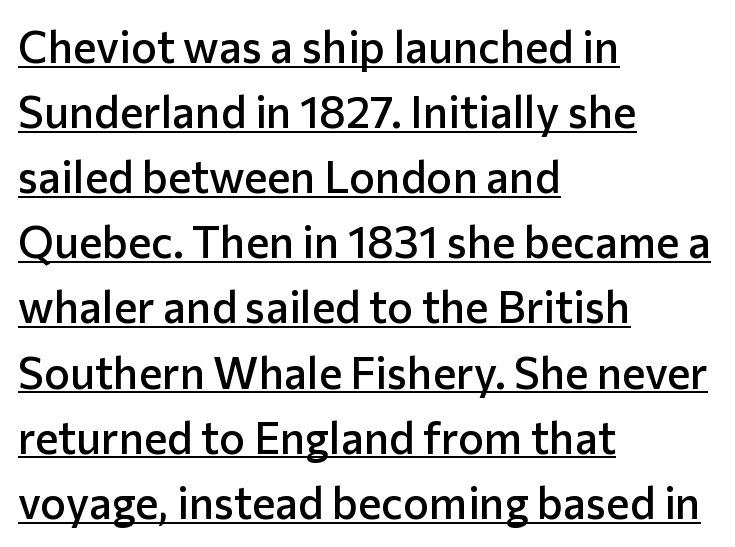
Q: Is the text bold? A: Semi-bold.
Q: Is the text italic (slanted)? A: No, it is upright.
Q: Is the typeface a serif or a sans-serif typeface? A: Sans-serif.
Q: Is the text underlined? A: Yes.
Q: How is the paragraph aligned? A: Left-aligned.
Q: Is the spacing between letters normal or unusually wide? A: Normal.
Q: Is the spacing between lines tight, normal or loose? A: Normal.
Q: Width (condensed, normal, or wide)? A: Normal.
Q: Stroke contrast? A: Low.
Q: x-height? A: Medium.
Q: Monospaced? A: No.
